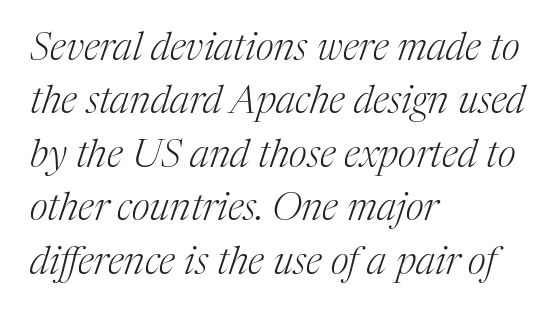
Q: Is the text bold? A: No.
Q: Is the text italic (slanted)? A: Yes, it leans right by about 17 degrees.
Q: Is the typeface a serif or a sans-serif typeface? A: Serif.
Q: Is the text underlined? A: No.
Q: How is the paragraph aligned? A: Left-aligned.
Q: Is the spacing between letters normal or unusually wide? A: Normal.
Q: Is the spacing between lines tight, normal or loose? A: Normal.
Q: Width (condensed, normal, or wide)? A: Normal.
Q: Stroke contrast? A: Medium.
Q: x-height? A: Medium.
Q: Monospaced? A: No.
